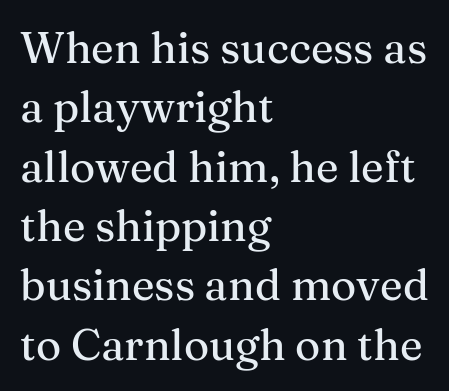
{"serif": "yes", "italic": "no", "width": "normal", "stroke_contrast": "medium", "x_height": "medium", "monospaced": "no", "underline": "no", "align": "left", "line_spacing": "normal", "line_spacing_ratio": 1.38, "letter_spacing": "normal", "letter_spacing_em": 0.0, "glyph_px": 43}
